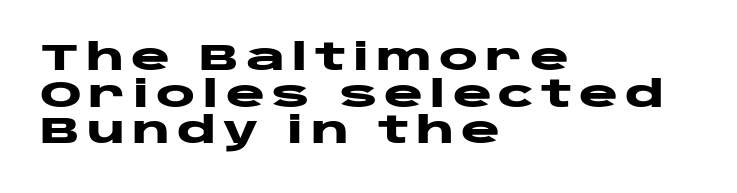
Q: Is the text bold? A: Yes.
Q: Is the text italic (slanted)? A: No, it is upright.
Q: Is the typeface a serif or a sans-serif typeface? A: Sans-serif.
Q: Is the text underlined? A: No.
Q: How is the paragraph aligned? A: Left-aligned.
Q: Is the spacing between lines tight, normal or loose? A: Tight.
Q: Width (condensed, normal, or wide)? A: Wide.
Q: Stroke contrast? A: Low.
Q: x-height? A: Large.
Q: Monospaced? A: No.
